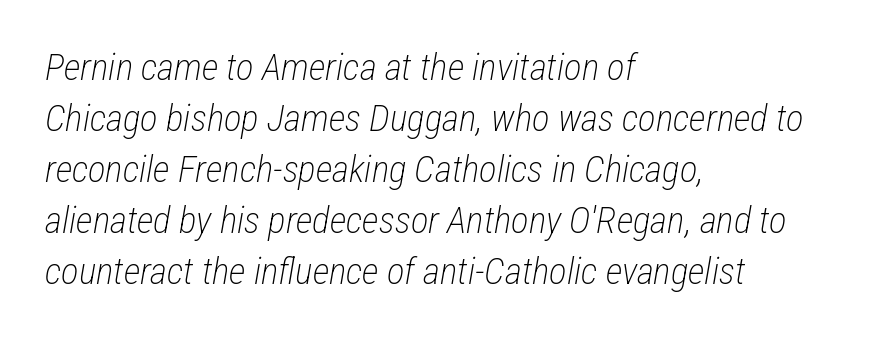
{"italic": "yes", "lean": "right", "slant_degrees": 12, "bold": "no", "weight": "light", "width": "condensed", "stroke_contrast": "low", "x_height": "medium", "monospaced": "no", "underline": "no", "align": "left", "line_spacing": "normal", "line_spacing_ratio": 1.38, "letter_spacing": "normal", "letter_spacing_em": 0.0, "glyph_px": 37}
